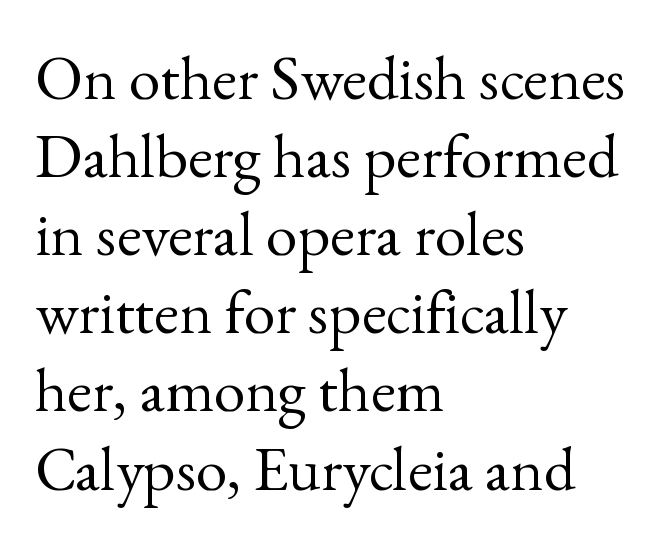
The image shows 63 px regular-weight serif type, upright; set left-aligned, line spacing 1.24x, normal letter spacing, not underlined; a small x-height.
